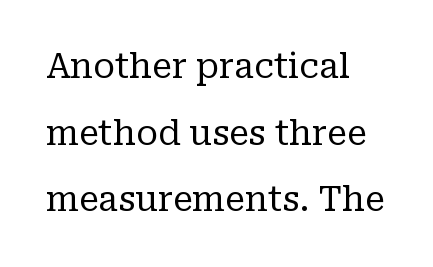
Tracking value appears to be zero — textbook default spacing. Character widths vary here, with narrow letters taking less room than wide ones. Short and long lines alike share a common starting point at left. Posture: upright roman. The baseline area is clear. Each new line begins a long way beneath the previous one.
